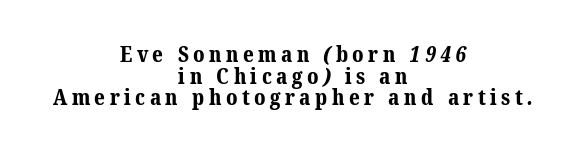
Q: Is the text bold? A: Yes.
Q: Is the text underlined? A: No.
Q: How is the paragraph aligned? A: Centered.
Q: Is the spacing between letters normal or unusually wide? A: Unusually wide.
Q: Is the spacing between lines tight, normal or loose? A: Tight.
